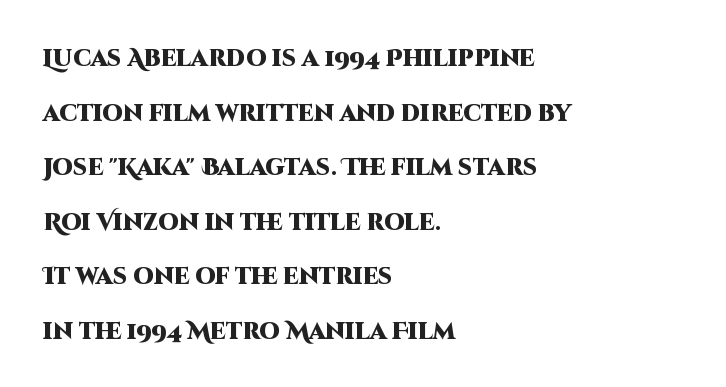
Q: Is the text bold? A: Yes.
Q: Is the text italic (slanted)? A: No, it is upright.
Q: Is the text underlined? A: No.
Q: How is the paragraph aligned? A: Left-aligned.
Q: Is the spacing between letters normal or unusually wide? A: Normal.
Q: Is the spacing between lines tight, normal or loose? A: Loose.
